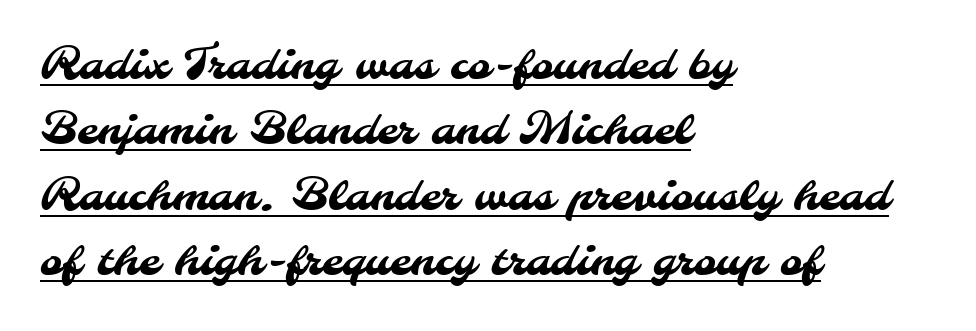
Underlining? Definitely there. A typesetter would label this face a sans. Leading matches the norm, producing a regular column. This sample has the flowing, uneven cadence of proportional lettering. The passage shown has conventional tracking throughout. In CSS terms this would be text-align: left.
